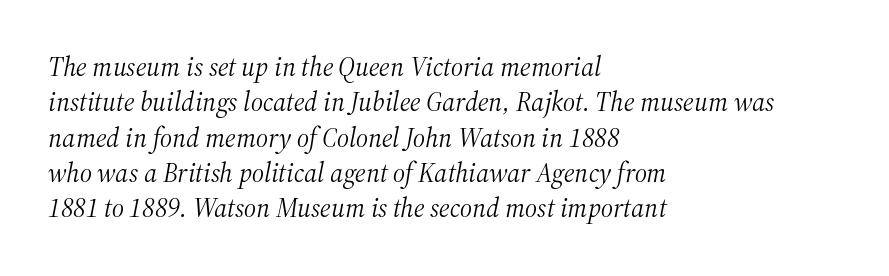
The image shows 27 px text type, italic (leaning right); set left-aligned, normal line spacing (1.31x), normal letter spacing, not underlined.
